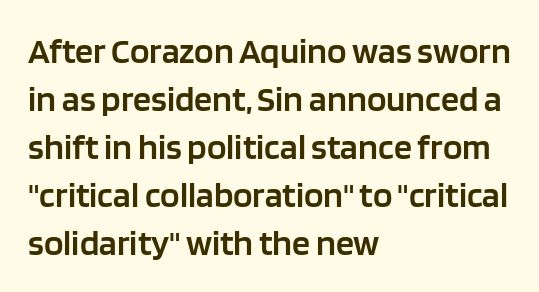
Q: Is the text bold? A: Semi-bold.
Q: Is the text italic (slanted)? A: No, it is upright.
Q: Is the typeface a serif or a sans-serif typeface? A: Sans-serif.
Q: Is the text underlined? A: No.
Q: How is the paragraph aligned? A: Left-aligned.
Q: Is the spacing between letters normal or unusually wide? A: Normal.
Q: Is the spacing between lines tight, normal or loose? A: Normal.
Q: Width (condensed, normal, or wide)? A: Normal.
Q: Stroke contrast? A: Low.
Q: x-height? A: Large.
Q: Monospaced? A: No.
